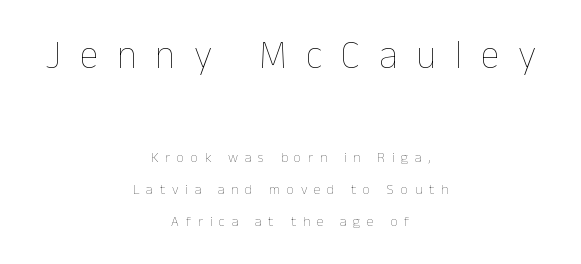
Q: Is the text bold? A: No.
Q: Is the text italic (slanted)? A: No, it is upright.
Q: Is the text underlined? A: No.
Q: How is the paragraph aligned? A: Centered.
Q: Is the spacing between letters normal or unusually wide? A: Unusually wide.
Q: Is the spacing between lines tight, normal or loose? A: Loose.
Q: Which block of text is set in a larger size, the first (top) or the second (bottom)? A: The first (top) one.
Q: Width (condensed, normal, or wide)? A: Normal.
Q: Stroke contrast? A: Low.
Q: x-height? A: Medium.
Q: Monospaced? A: No.
